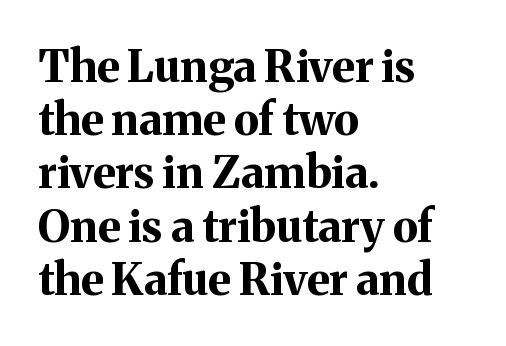
{"serif": "yes", "italic": "no", "bold": "yes", "weight": "bold", "width": "normal", "stroke_contrast": "medium", "x_height": "medium", "monospaced": "no", "underline": "no", "align": "left", "line_spacing_ratio": 1.21, "letter_spacing": "normal", "letter_spacing_em": 0.0, "glyph_px": 44}
